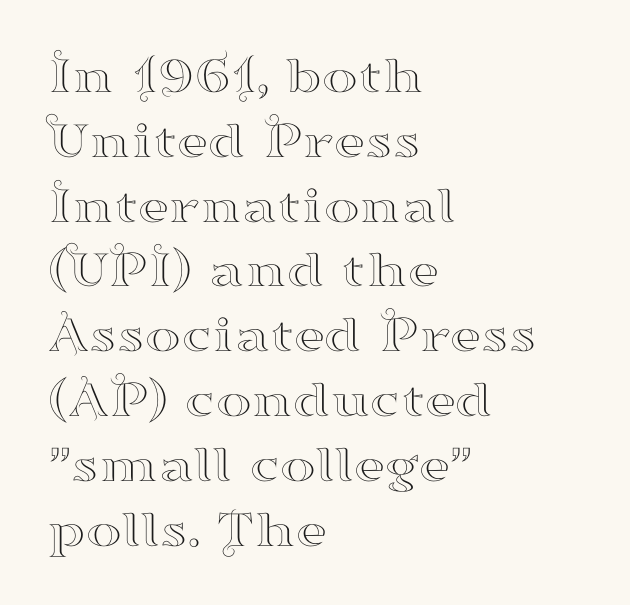
Q: Is the text italic (slanted)? A: No, it is upright.
Q: Is the typeface a serif or a sans-serif typeface? A: Serif.
Q: Is the text underlined? A: No.
Q: How is the paragraph aligned? A: Left-aligned.
Q: Is the spacing between letters normal or unusually wide? A: Normal.
Q: Width (condensed, normal, or wide)? A: Wide.
Q: Stroke contrast? A: High.
Q: x-height? A: Small.
Q: Monospaced? A: No.
